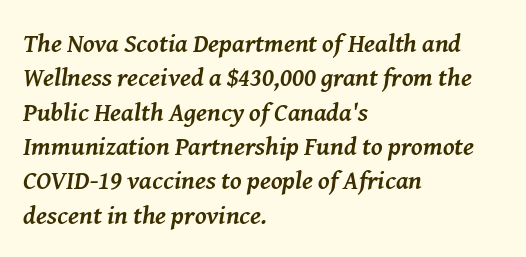
The image shows 26 px bold type, italic (leaning right); set left-aligned, normal line spacing (1.32x), normal letter spacing, not underlined.
